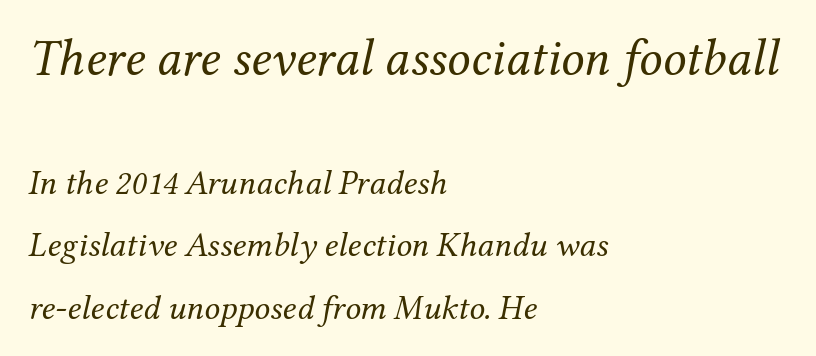
The image shows 52 px regular-weight serif type, italic (leaning right); set left-aligned, line spacing 1.78x, normal letter spacing, not underlined; the first (top) block is 1.49x larger; medium stroke contrast and a medium x-height.
